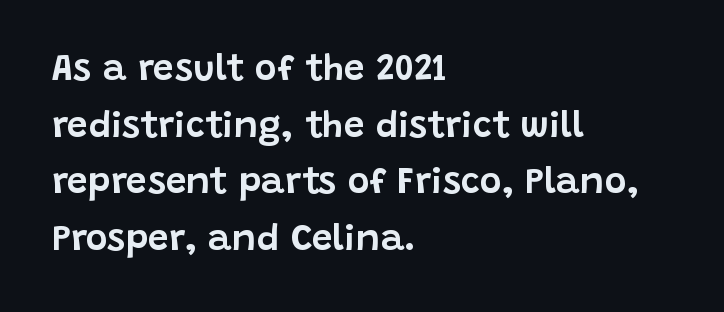
Evenly set lines give the paragraph a standard silhouette. Nothing unusual about the tracking: characters are spaced as the font intends. Character widths vary here, with narrow letters taking less room than wide ones. Clear beneath every line of the passage. Typographically, this falls in the sans-serif category. The lines are quadded left.
